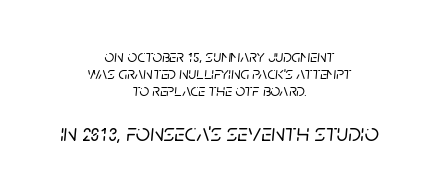
The image shows 25 px text type, italic (leaning right); set centered, tight line spacing (1.01x), normal letter spacing, not underlined; the second (bottom) block is 1.47x larger.
